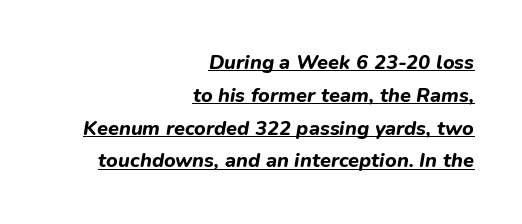
Q: Is the text bold? A: Yes.
Q: Is the text italic (slanted)? A: Yes, it leans right by about 9 degrees.
Q: Is the text underlined? A: Yes.
Q: How is the paragraph aligned? A: Right-aligned.
Q: Is the spacing between letters normal or unusually wide? A: Normal.
Q: Is the spacing between lines tight, normal or loose? A: Normal.
